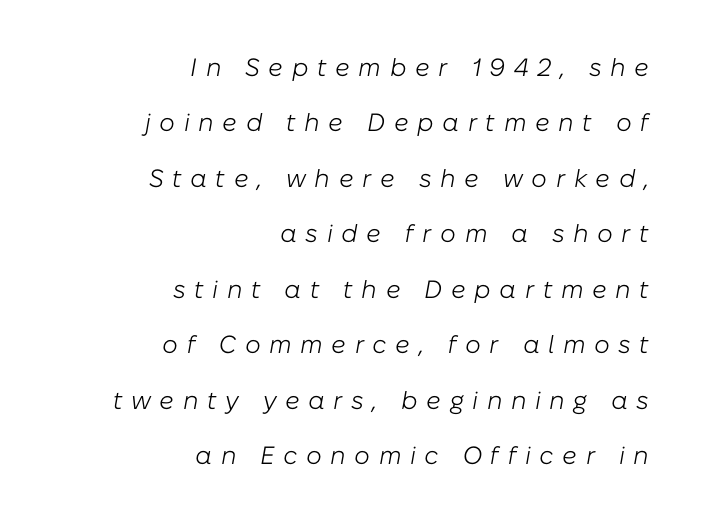
{"italic": "yes", "lean": "right", "slant_degrees": 10, "bold": "no", "underline": "no", "align": "right", "line_spacing": "loose", "line_spacing_ratio": 2.22, "letter_spacing": "wide", "letter_spacing_em": 0.34, "glyph_px": 25}
